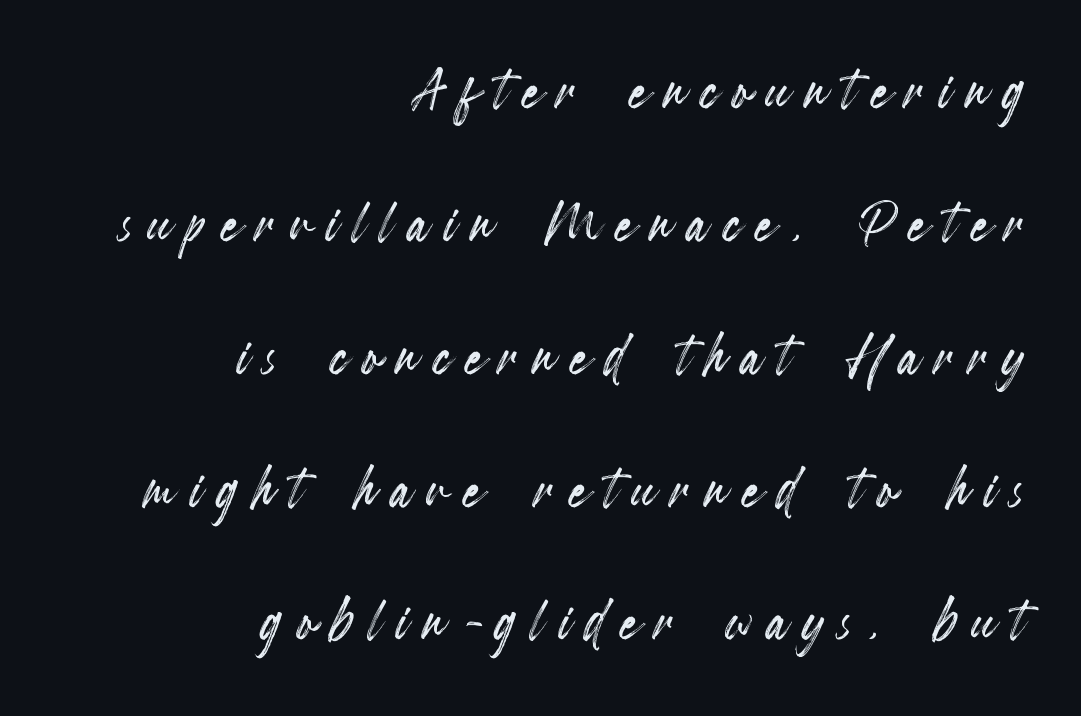
{"width": "condensed", "x_height": "small", "monospaced": "no", "underline": "no", "align": "right", "line_spacing_ratio": 1.82, "letter_spacing": "wide", "letter_spacing_em": 0.21, "glyph_px": 73}
